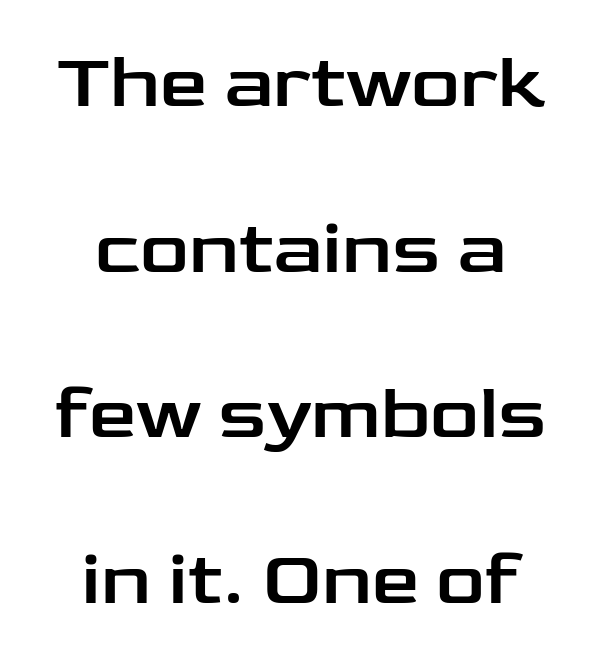
Quick note: interline space is abundant. Is this a fixed-width face? No — the glyphs have proportional, varying widths. No extra tracking has been applied to these lines. The rag falls on both sides of this text block equally. The characters display no serif detailing; their extremities are plain.
